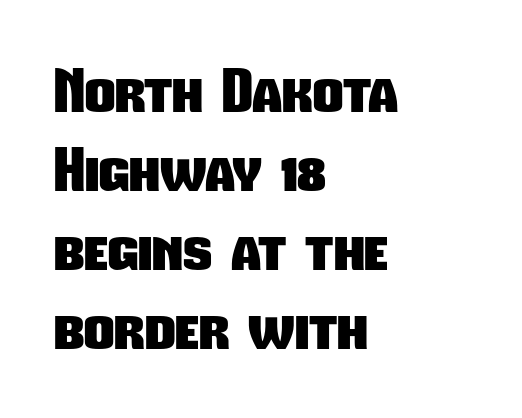
The image shows 59 px heavy, condensed sans-serif type; set left-aligned, normal line spacing (1.34x), normal letter spacing, not underlined; low stroke contrast and a medium x-height.
